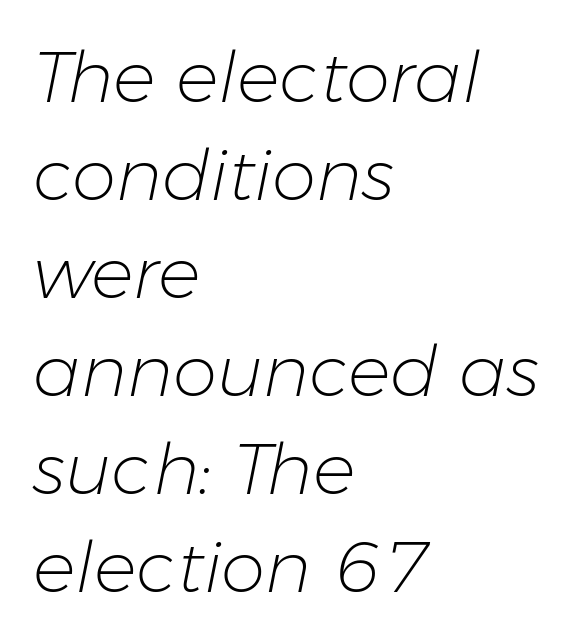
Q: Is the text bold? A: No.
Q: Is the text italic (slanted)? A: Yes, it leans right by about 11 degrees.
Q: Is the text underlined? A: No.
Q: How is the paragraph aligned? A: Left-aligned.
Q: Is the spacing between letters normal or unusually wide? A: Normal.
Q: Is the spacing between lines tight, normal or loose? A: Normal.
Q: Width (condensed, normal, or wide)? A: Normal.
Q: Stroke contrast? A: Low.
Q: x-height? A: Medium.
Q: Monospaced? A: No.
